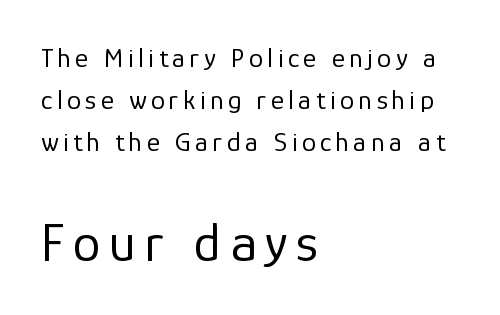
{"serif": "no", "italic": "no", "bold": "no", "weight": "regular", "width": "normal", "stroke_contrast": "low", "x_height": "medium", "monospaced": "no", "underline": "no", "align": "left", "line_spacing": "normal", "line_spacing_ratio": 1.5, "larger_block": "second", "size_ratio": 1.96, "glyph_px": 55}
